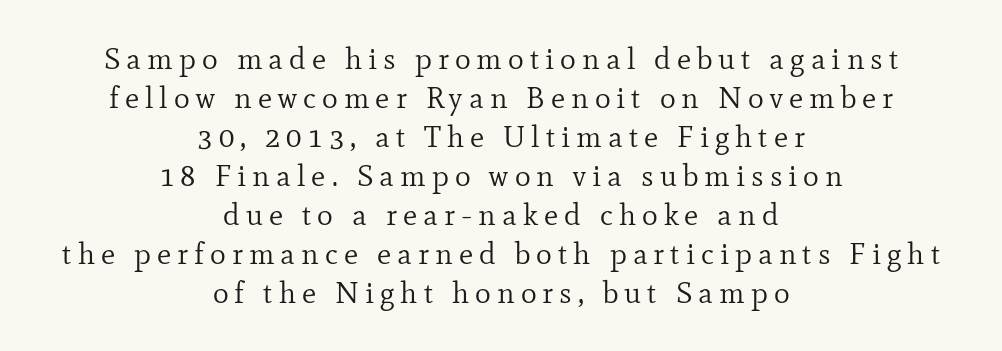
{"serif": "yes", "italic": "no", "bold": "no", "weight": "regular", "width": "normal", "stroke_contrast": "low", "x_height": "small", "monospaced": "no", "underline": "no", "align": "center", "line_spacing": "normal", "line_spacing_ratio": 1.3, "letter_spacing": "wide", "letter_spacing_em": 0.2, "glyph_px": 30}
